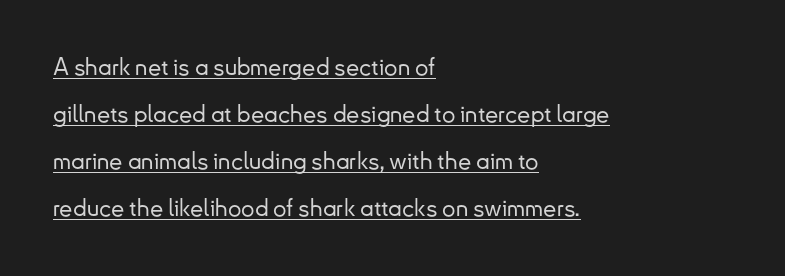
{"italic": "no", "underline": "yes", "align": "left", "line_spacing": "loose", "line_spacing_ratio": 1.96, "letter_spacing": "normal", "letter_spacing_em": 0.0, "glyph_px": 24}
